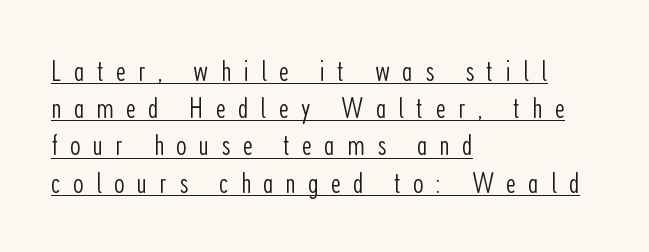
Q: Is the text bold? A: No.
Q: Is the text italic (slanted)? A: No, it is upright.
Q: Is the typeface a serif or a sans-serif typeface? A: Sans-serif.
Q: Is the text underlined? A: Yes.
Q: How is the paragraph aligned? A: Left-aligned.
Q: Is the spacing between letters normal or unusually wide? A: Unusually wide.
Q: Width (condensed, normal, or wide)? A: Condensed.
Q: Stroke contrast? A: Low.
Q: x-height? A: Medium.
Q: Monospaced? A: No.
